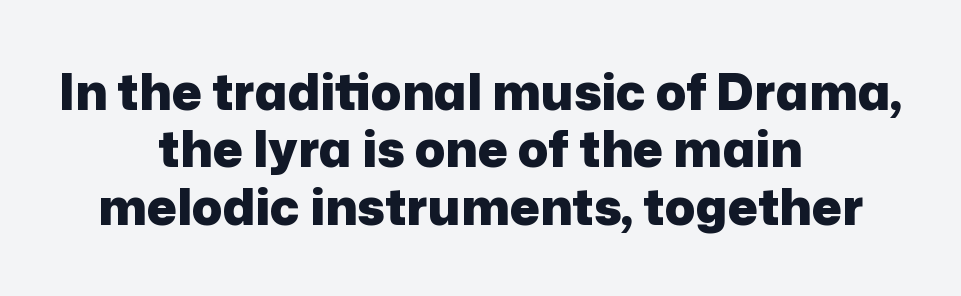
The image shows 50 px heavy sans-serif type, upright; set centered, tight line spacing (1.15x), normal letter spacing, not underlined; low stroke contrast and a medium x-height.
